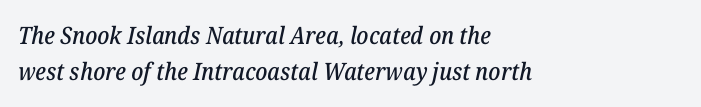
There's an unmistakable incline to the writing here. Letters rest on an invisible, unmarked baseline. One-word summary of the alignment: left. There is no visible air inserted between adjacent glyphs.
